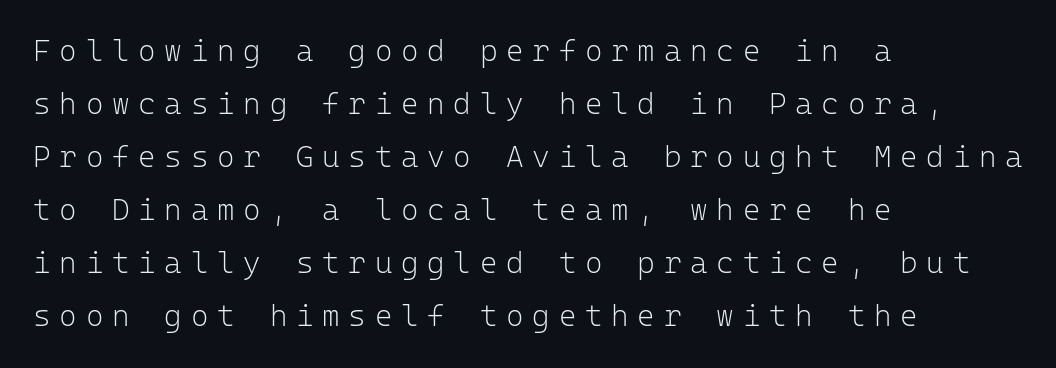
The image shows 30 px light sans-serif type, upright, monospaced; set left-aligned, line spacing 1.77x, unusually wide letter spacing (+0.29 em), not underlined; low stroke contrast and a medium x-height.
